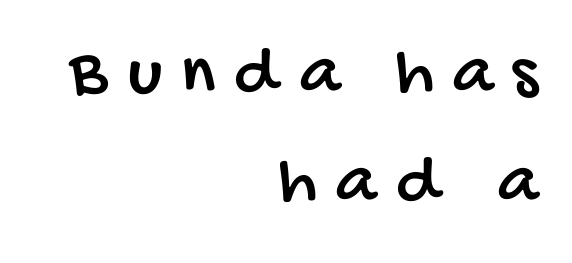
The image shows 73 px condensed sans-serif type; set right-aligned, normal line spacing (1.5x), unusually wide letter spacing (+0.26 em), not underlined; low stroke contrast and a large x-height.
